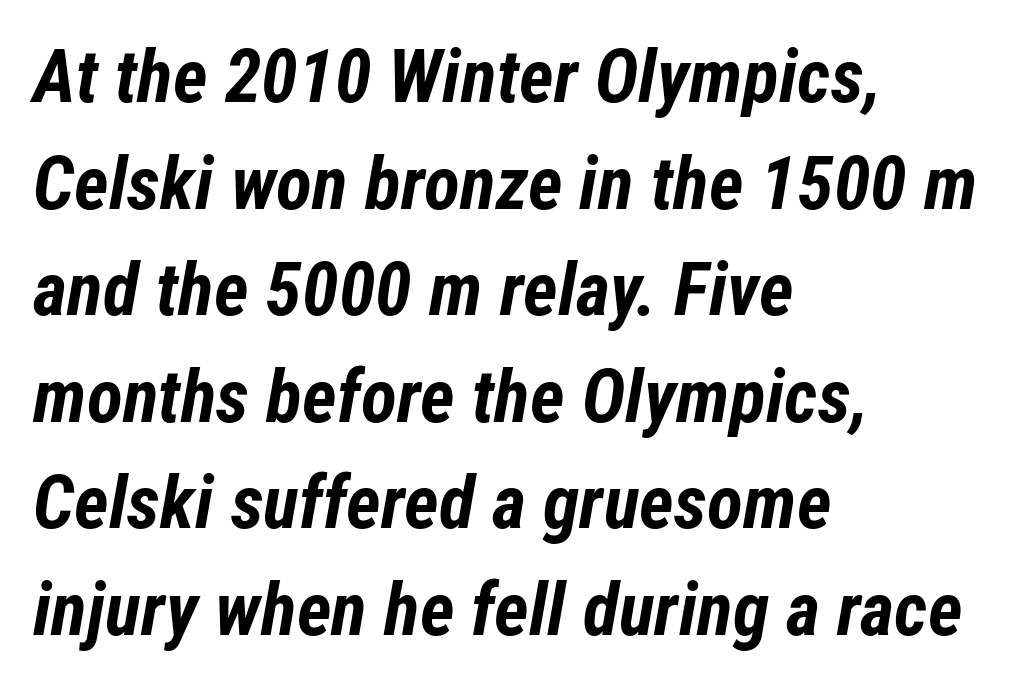
These lines are set flush left with a ragged right edge. Strong, thick strokes mark this as bold type. Think of a printed novel: that variable character pitch is what you see here. The horizontal fit of the characters is conventional and even. The axis of the letterforms is tilted away from vertical.
